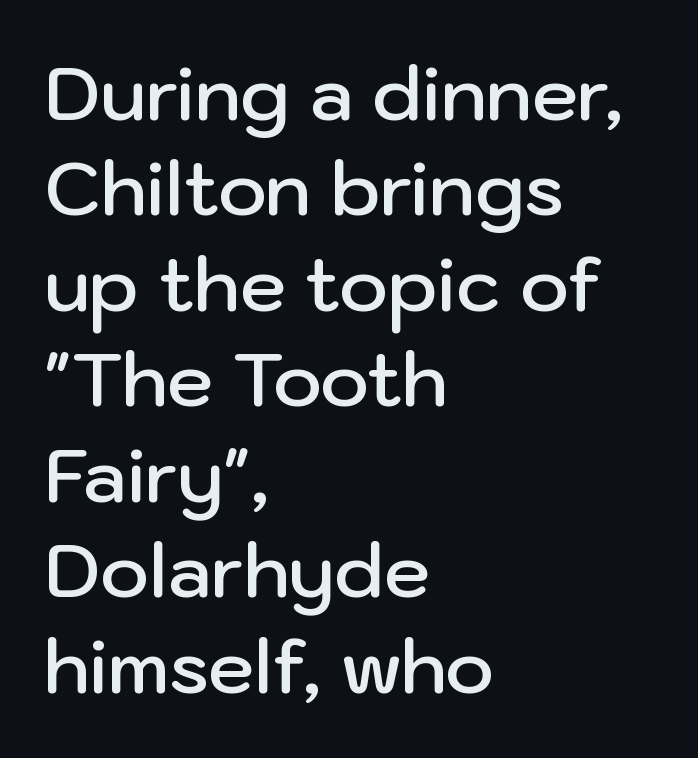
Q: Is the text bold? A: Semi-bold.
Q: Is the text italic (slanted)? A: No, it is upright.
Q: Is the typeface a serif or a sans-serif typeface? A: Sans-serif.
Q: Is the text underlined? A: No.
Q: How is the paragraph aligned? A: Left-aligned.
Q: Is the spacing between letters normal or unusually wide? A: Normal.
Q: Is the spacing between lines tight, normal or loose? A: Normal.
Q: Width (condensed, normal, or wide)? A: Normal.
Q: Stroke contrast? A: Low.
Q: x-height? A: Medium.
Q: Monospaced? A: No.
